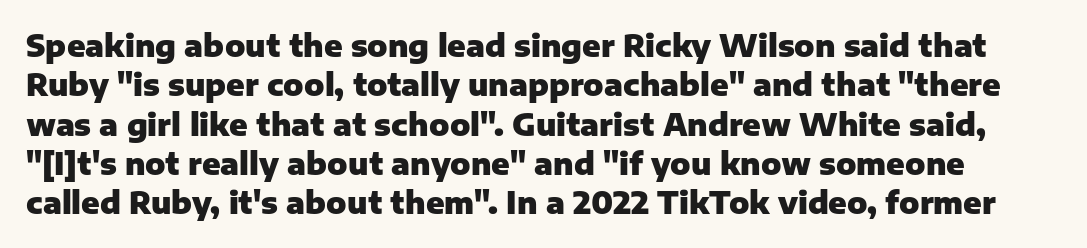
Check the space under the baseline: it is left empty. Here the designer chose a conventional face with non-uniform glyph widths. You can tell from the bare stems that sans-serif type was used. The characters look thick and weighty, a clear bold. Does the lettering tilt? It doesn't — this is upright. In terms of letterspacing, this is plain default setting.
